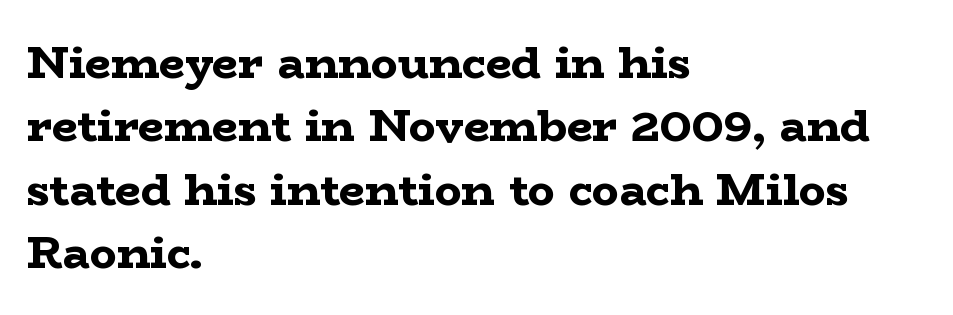
Between one letter and the next there's only the usual sliver of space. In terms of leading, this rendering sits right in the middle. The letters stand straight up with perfectly vertical stems. This is heavy type, rendered in bold. These lines are composed in type with serifs. The passage shown is typed in a proportional face where columns would drift.
